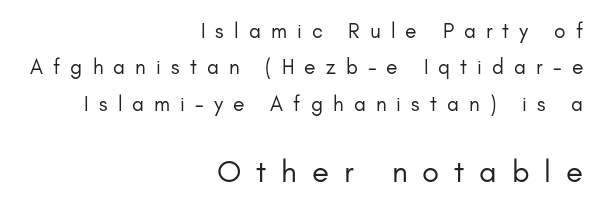
Teacher's note: observe the even right margin — that is flush-right alignment. A typesetter would mark this as roman, not italic. Caption: face not bold, strokes unweighted. The text was rendered using a sans face with plain stroke endings.
